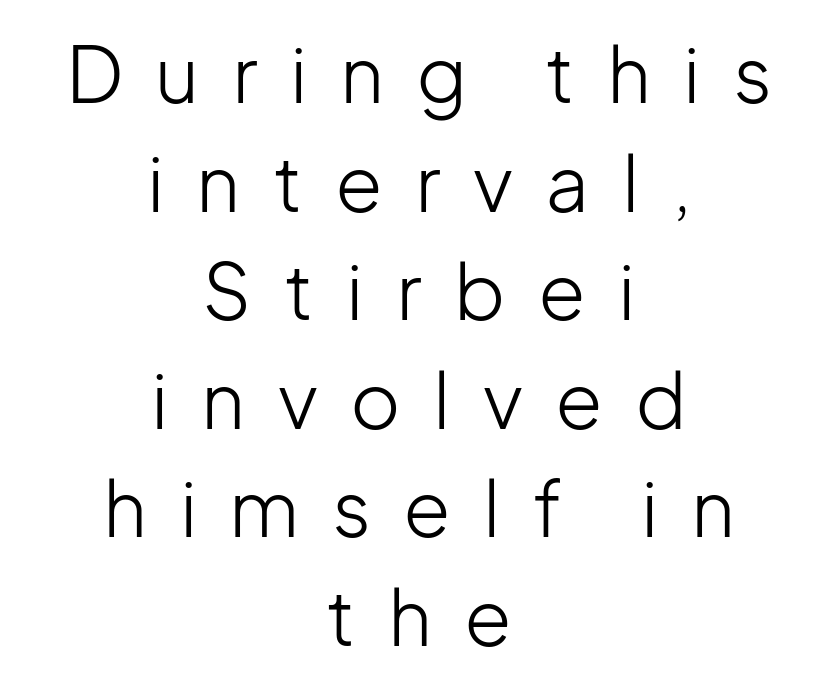
When letters stand straight like this, we call the style roman or upright. Spacing verdict: proportional, widths tailored to each character. Spacing between characters has been opened up far beyond the box default. Interline gaps are of average width in this sample. Summary of weight: not heavy and not bold.
